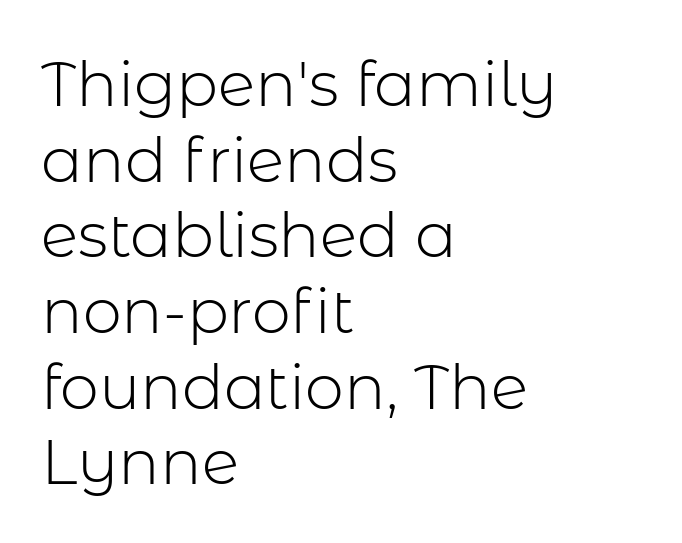
Q: Is the text bold? A: No.
Q: Is the text italic (slanted)? A: No, it is upright.
Q: Is the typeface a serif or a sans-serif typeface? A: Sans-serif.
Q: Is the text underlined? A: No.
Q: How is the paragraph aligned? A: Left-aligned.
Q: Is the spacing between letters normal or unusually wide? A: Normal.
Q: Width (condensed, normal, or wide)? A: Normal.
Q: Stroke contrast? A: Low.
Q: x-height? A: Medium.
Q: Monospaced? A: No.
